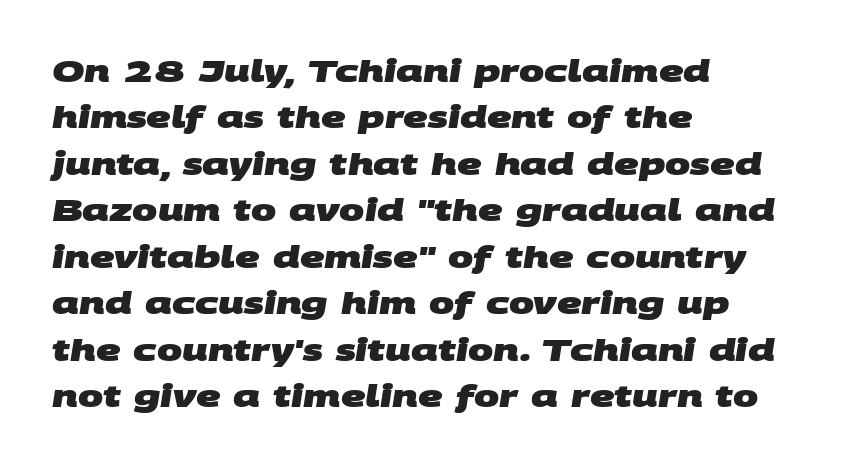
{"serif": "no", "bold": "yes", "weight": "heavy", "width": "wide", "stroke_contrast": "medium", "x_height": "large", "monospaced": "no", "underline": "no", "align": "left", "line_spacing": "normal", "line_spacing_ratio": 1.55, "letter_spacing": "normal", "letter_spacing_em": 0.0, "glyph_px": 30}
